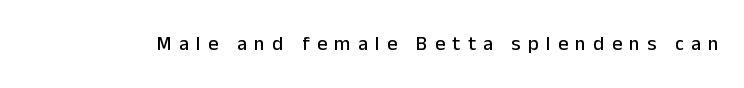
{"italic": "no", "underline": "no", "letter_spacing": "wide", "letter_spacing_em": 0.37, "glyph_px": 20}
